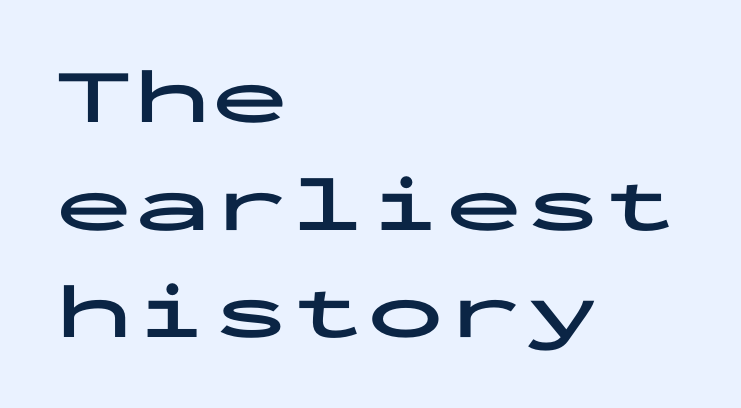
Q: Is the text bold? A: Yes.
Q: Is the text italic (slanted)? A: No, it is upright.
Q: Is the typeface a serif or a sans-serif typeface? A: Sans-serif.
Q: Is the text underlined? A: No.
Q: How is the paragraph aligned? A: Left-aligned.
Q: Is the spacing between letters normal or unusually wide? A: Normal.
Q: Is the spacing between lines tight, normal or loose? A: Normal.
Q: Width (condensed, normal, or wide)? A: Wide.
Q: Stroke contrast? A: Low.
Q: x-height? A: Medium.
Q: Monospaced? A: Yes.
